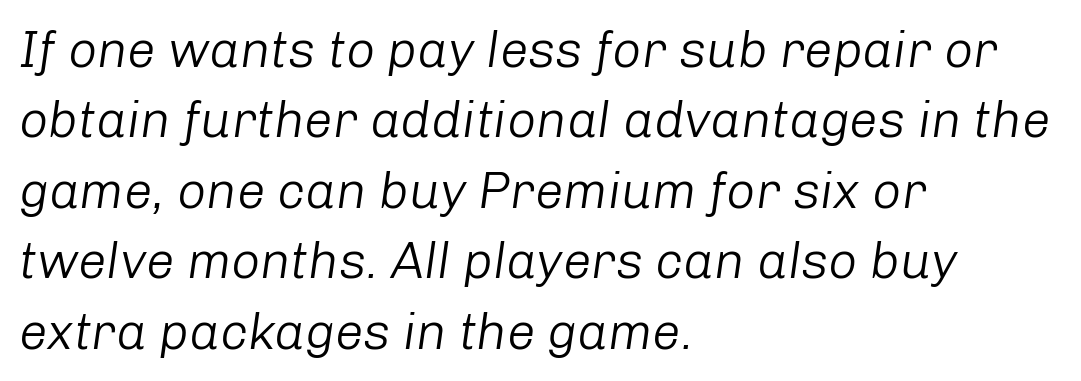
The image shows 51 px light type, italic (leaning right); set left-aligned, normal line spacing (1.38x), normal letter spacing, not underlined; low stroke contrast and a medium x-height.
